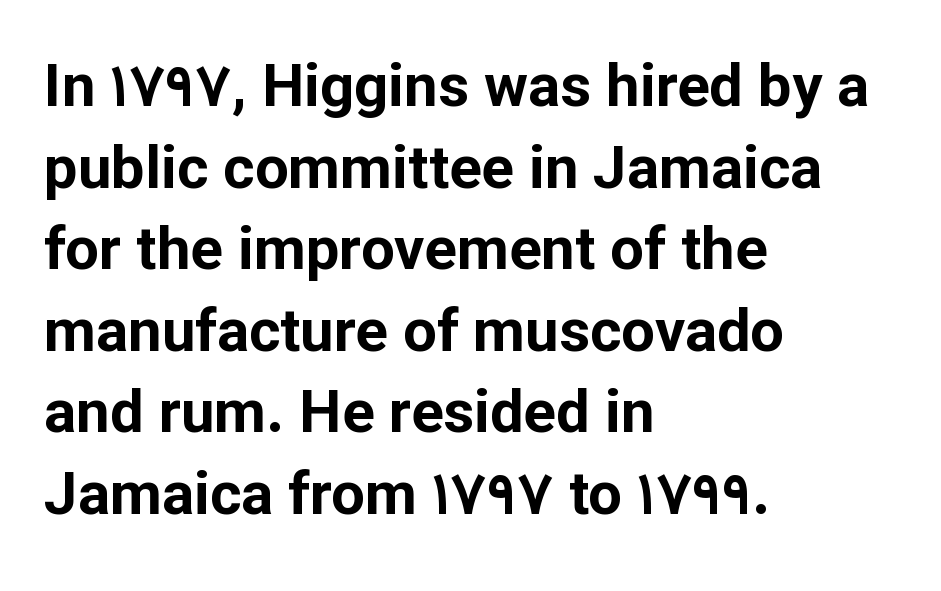
{"serif": "no", "italic": "no", "bold": "yes", "weight": "bold", "width": "normal", "stroke_contrast": "low", "x_height": "medium", "monospaced": "no", "underline": "no", "align": "left", "line_spacing": "normal", "line_spacing_ratio": 1.36, "letter_spacing": "normal", "letter_spacing_em": 0.0, "glyph_px": 60}
